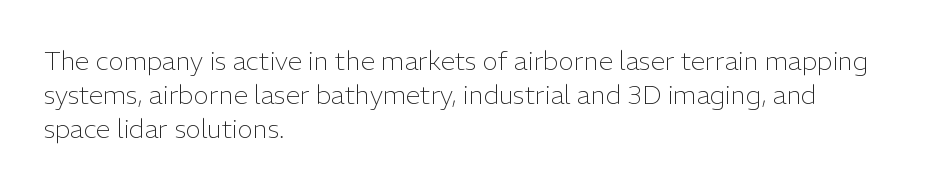
Q: Is the text bold? A: No.
Q: Is the text italic (slanted)? A: No, it is upright.
Q: Is the text underlined? A: No.
Q: How is the paragraph aligned? A: Left-aligned.
Q: Is the spacing between letters normal or unusually wide? A: Normal.
Q: Is the spacing between lines tight, normal or loose? A: Normal.
